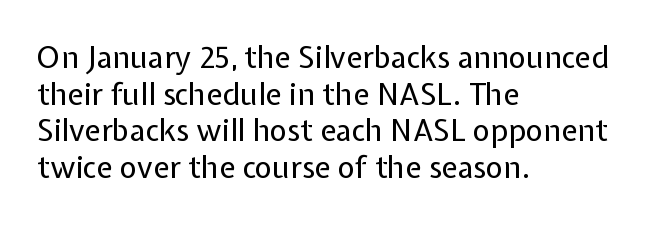
{"serif": "no", "italic": "no", "bold": "no", "weight": "regular", "width": "normal", "stroke_contrast": "low", "x_height": "medium", "monospaced": "no", "underline": "no", "align": "left", "line_spacing_ratio": 1.22, "letter_spacing": "normal", "letter_spacing_em": 0.0, "glyph_px": 30}
